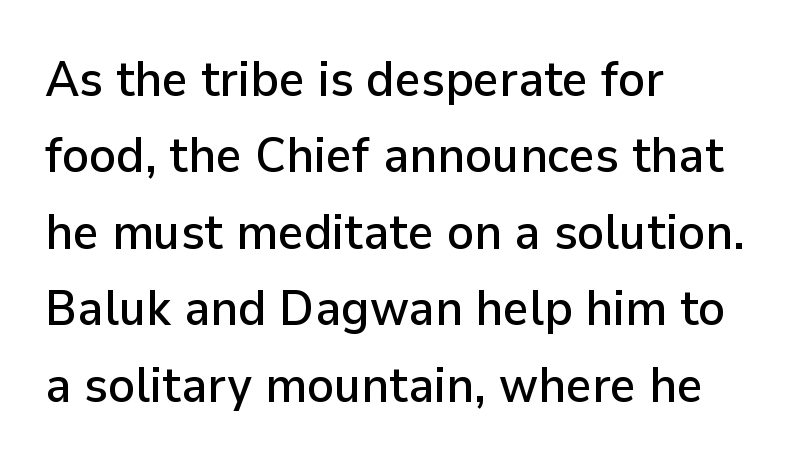
The image shows 50 px sans-serif type, upright; set left-aligned, normal line spacing (1.53x), normal letter spacing, not underlined; low stroke contrast and a medium x-height.
